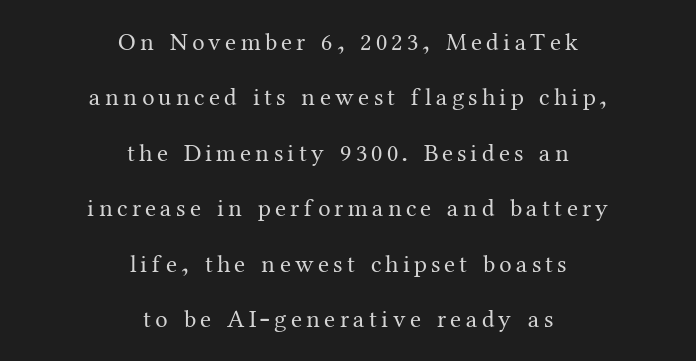
{"italic": "no", "bold": "no", "underline": "no", "align": "center", "line_spacing": "loose", "line_spacing_ratio": 2.22, "glyph_px": 25}
